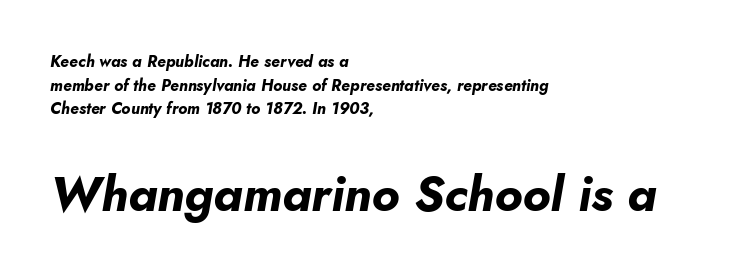
The image shows 49 px bold type, italic (leaning right); set left-aligned, normal line spacing (1.48x), normal letter spacing, not underlined; the second (bottom) block is 3.06x larger; low stroke contrast and a small x-height.
